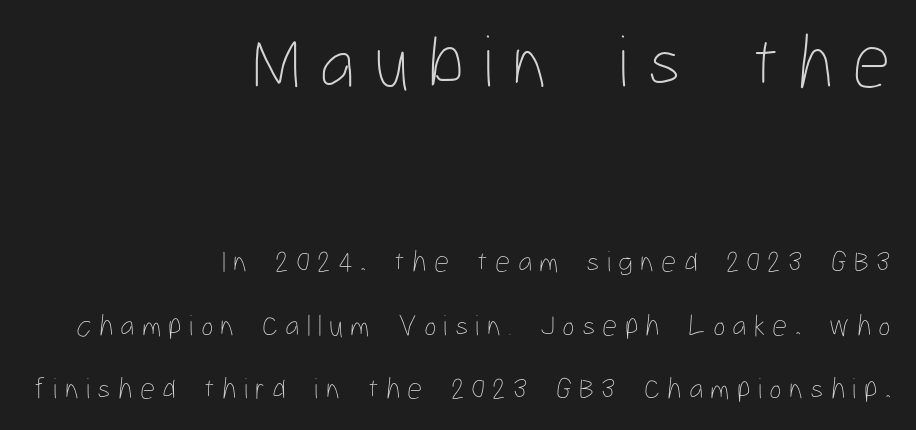
The image shows 76 px thin, condensed type, upright; set right-aligned, loose line spacing (2.12x), unusually wide letter spacing (+0.24 em), not underlined; the first (top) block is 2.53x larger; low stroke contrast and a medium x-height.
